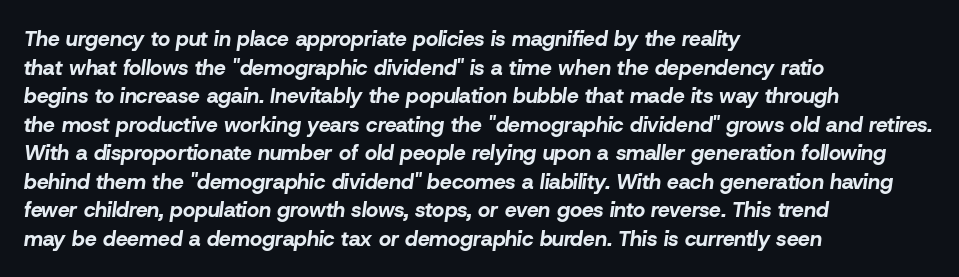
The image shows 21 px bold type, italic (leaning right); set left-aligned, normal line spacing (1.36x), normal letter spacing, not underlined.
